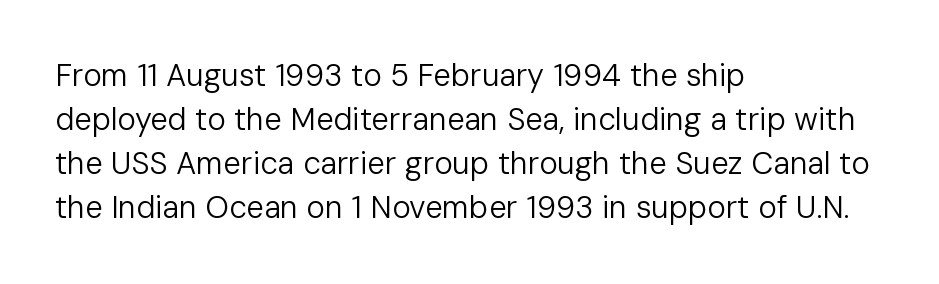
The vertical gap from one line to the next is medium. I'd call this a sans setting — the letters go barefoot. Horizontal alignment here is leftward, the default for most running prose. Has an underline been added? It has not. Tracking value appears to be zero — textbook default spacing.
